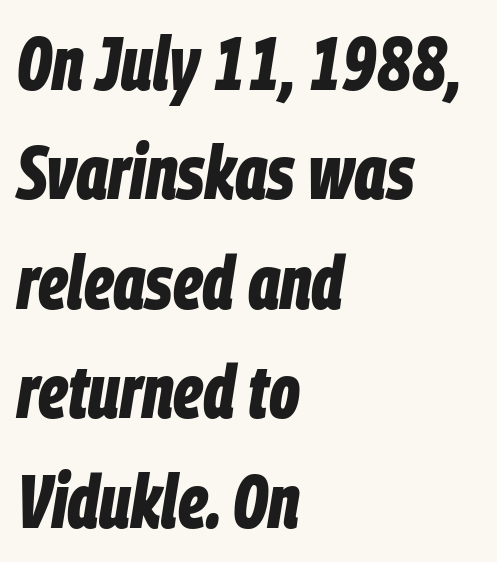
The ragged edge is on the right, which tells us the setting is flush left. Nobody drew a line under any word here. This sample keeps an unexceptional amount of space between lines. The letters advance in unequal steps, a hallmark of proportional type. The face used here is rendered with its standard letterfit.
